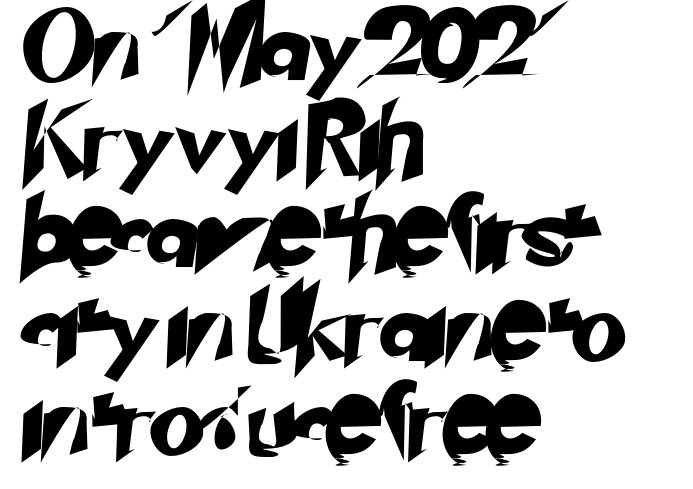
Character widths vary here, with narrow letters taking less room than wide ones. Tracking value appears to be zero — textbook default spacing. Nope, no serifs anywhere on these letters. Type without underlining.
